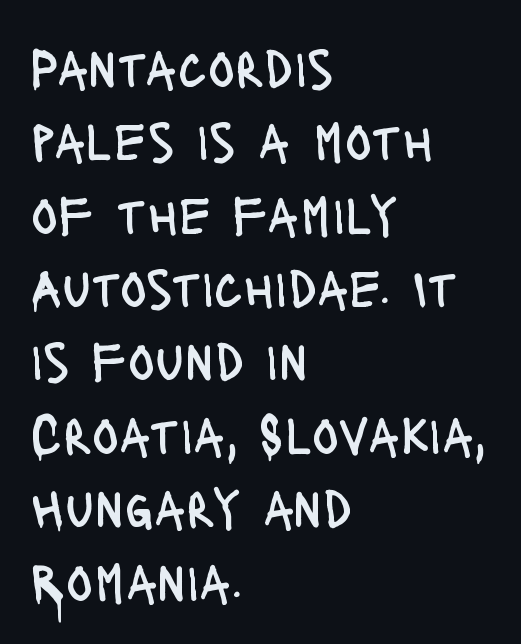
{"serif": "no", "italic": "no", "bold": "no", "weight": "regular", "width": "condensed", "stroke_contrast": "low", "x_height": "large", "monospaced": "no", "underline": "no", "align": "left", "line_spacing": "normal", "line_spacing_ratio": 1.31, "letter_spacing": "normal", "letter_spacing_em": 0.0, "glyph_px": 56}
